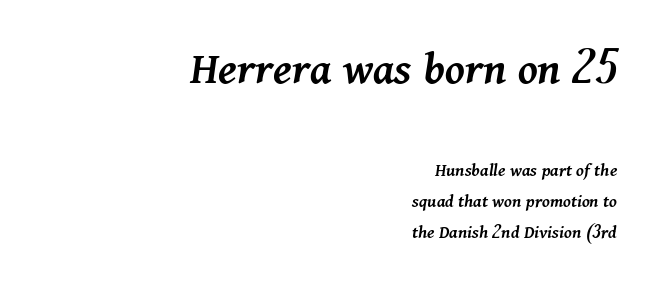
The characters look somewhat weighty, a semibold short of true bold. Observe the lean: these are italic letterforms. Whoever set this made the first block the dominant, larger element. The passage is arranged like a letterhead date or caption credit — flush right. The vertical gap from one line to the next is medium. Check under the words: just untouched page.
